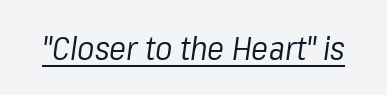
{"italic": "yes", "lean": "right", "slant_degrees": 8, "bold": "no", "weight": "regular", "width": "normal", "stroke_contrast": "low", "x_height": "medium", "monospaced": "no", "underline": "yes", "letter_spacing": "normal", "letter_spacing_em": 0.0, "glyph_px": 32}
